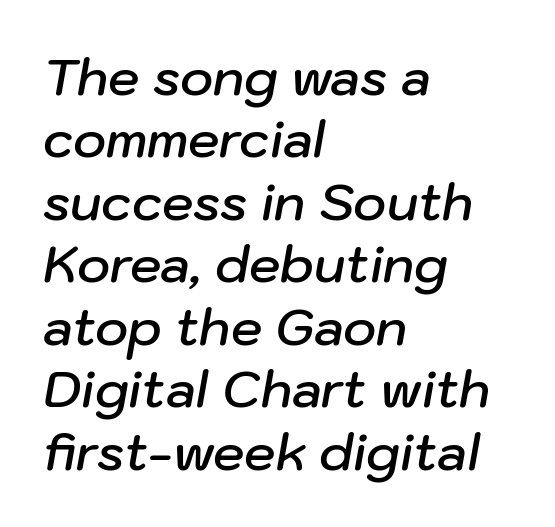
The image shows 50 px semibold type, italic (leaning right); set left-aligned, normal line spacing (1.25x), normal letter spacing, not underlined; low stroke contrast and a medium x-height.
